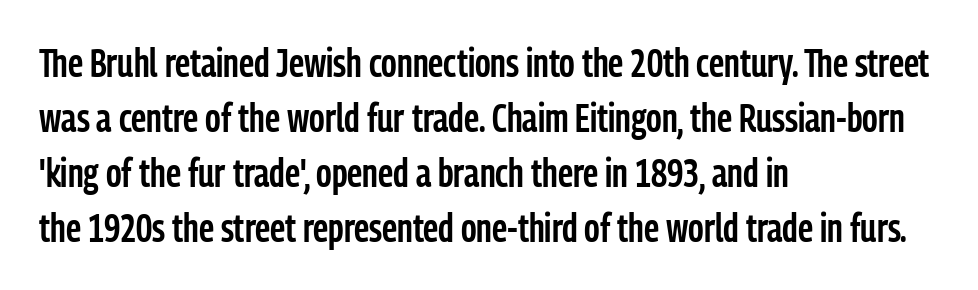
{"serif": "no", "italic": "no", "bold": "semi", "weight": "semibold", "width": "condensed", "stroke_contrast": "low", "x_height": "medium", "monospaced": "no", "underline": "no", "align": "left", "line_spacing": "normal", "line_spacing_ratio": 1.41, "letter_spacing": "normal", "letter_spacing_em": 0.0, "glyph_px": 39}
